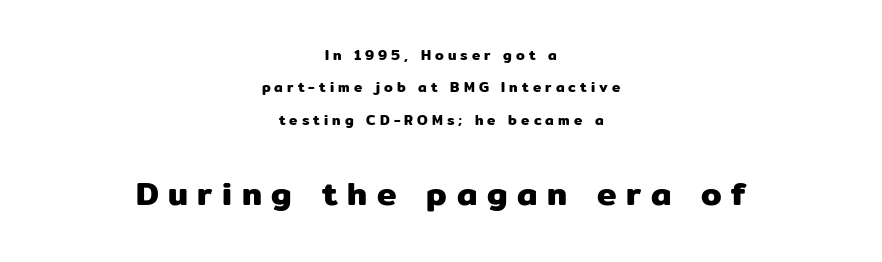
{"serif": "no", "italic": "no", "width": "normal", "stroke_contrast": "low", "x_height": "medium", "monospaced": "no", "underline": "no", "align": "center", "line_spacing": "loose", "line_spacing_ratio": 2.32, "letter_spacing": "wide", "letter_spacing_em": 0.29, "larger_block": "second", "size_ratio": 2.36, "glyph_px": 33}
